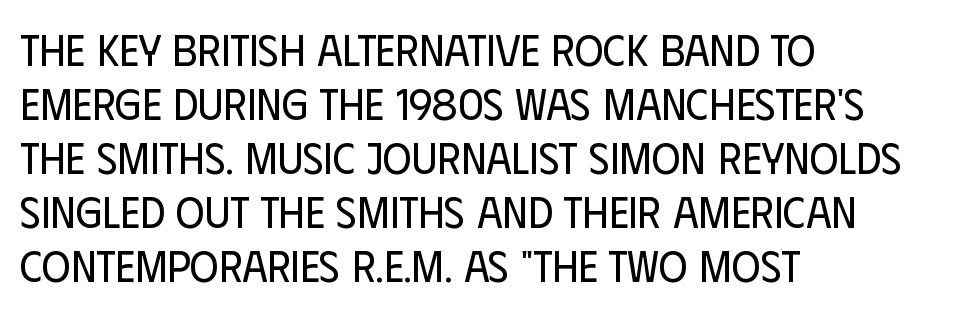
The image shows 44 px regular-weight, condensed sans-serif type, upright; set left-aligned, line spacing 1.23x, normal letter spacing, not underlined; low stroke contrast and a large x-height.
